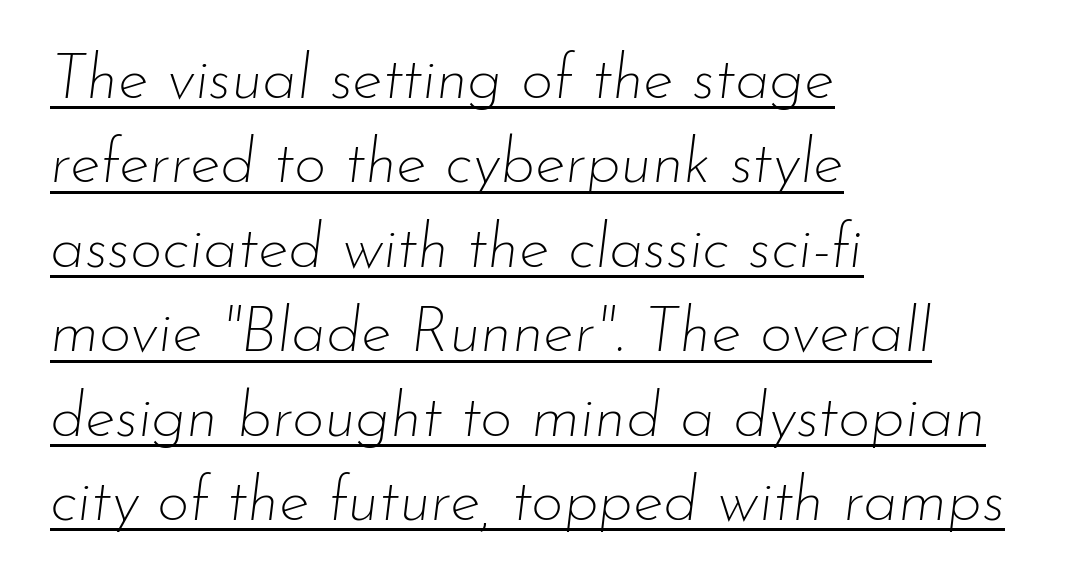
{"italic": "yes", "lean": "right", "slant_degrees": 7, "bold": "no", "weight": "thin", "width": "normal", "stroke_contrast": "low", "x_height": "small", "monospaced": "no", "underline": "yes", "align": "left", "line_spacing": "normal", "line_spacing_ratio": 1.34, "letter_spacing": "normal", "letter_spacing_em": 0.0, "glyph_px": 63}
